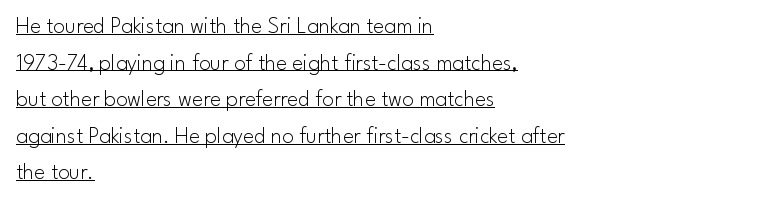
{"italic": "no", "bold": "no", "underline": "yes", "align": "left", "line_spacing": "normal", "line_spacing_ratio": 1.59, "letter_spacing": "normal", "letter_spacing_em": 0.0, "glyph_px": 23}
